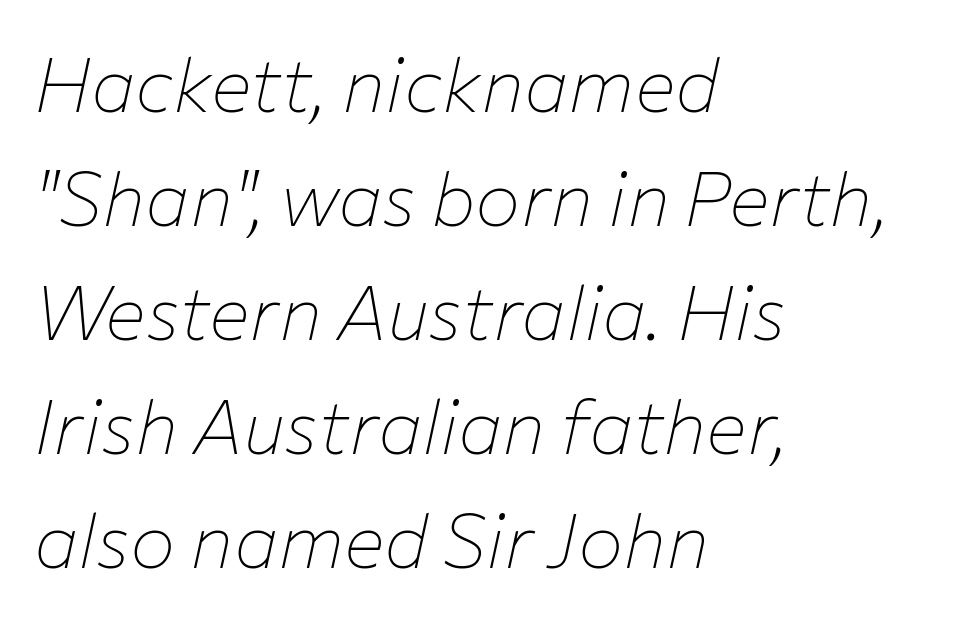
Q: Is the text bold? A: No.
Q: Is the text italic (slanted)? A: Yes, it leans right by about 12 degrees.
Q: Is the text underlined? A: No.
Q: How is the paragraph aligned? A: Left-aligned.
Q: Is the spacing between letters normal or unusually wide? A: Normal.
Q: Is the spacing between lines tight, normal or loose? A: Normal.
Q: Width (condensed, normal, or wide)? A: Normal.
Q: Stroke contrast? A: Low.
Q: x-height? A: Medium.
Q: Monospaced? A: No.
